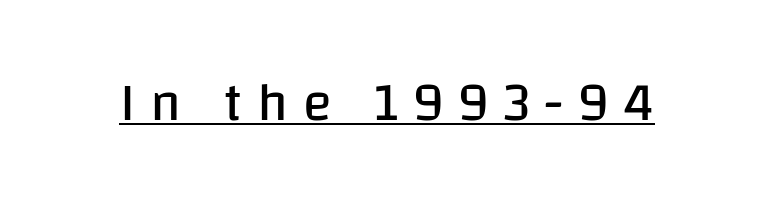
{"serif": "no", "italic": "no", "bold": "no", "weight": "regular", "width": "normal", "stroke_contrast": "low", "x_height": "large", "monospaced": "no", "underline": "yes", "letter_spacing": "wide", "letter_spacing_em": 0.27, "glyph_px": 54}
